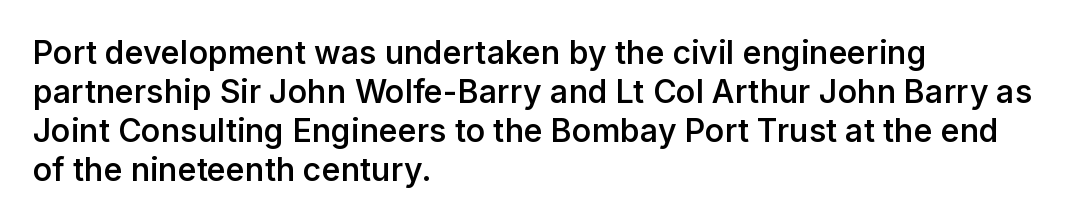
There is no visible air inserted between adjacent glyphs. A typesetter would call this proportional, since set widths differ per character. Each row of text sits above clean, open space. This sample uses a sans-serif face.
